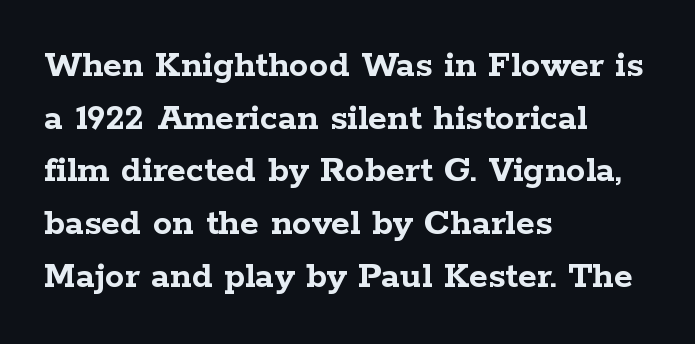
Q: Is the text bold? A: Yes.
Q: Is the text italic (slanted)? A: No, it is upright.
Q: Is the typeface a serif or a sans-serif typeface? A: Serif.
Q: Is the text underlined? A: No.
Q: How is the paragraph aligned? A: Left-aligned.
Q: Is the spacing between letters normal or unusually wide? A: Normal.
Q: Is the spacing between lines tight, normal or loose? A: Normal.
Q: Width (condensed, normal, or wide)? A: Wide.
Q: Stroke contrast? A: Low.
Q: x-height? A: Medium.
Q: Monospaced? A: No.
